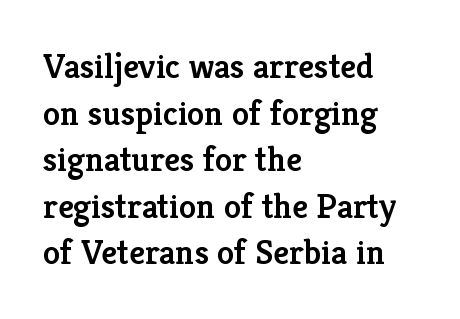
Glyph-to-glyph distance matches everyday printed text. I'd describe the lettering as semibold — firm but not a full bold. Horizontal bands of white between lines are of average thickness. A typesetter would mark this as roman, not italic. Is the block centered? No — it sits flush against the left margin.
